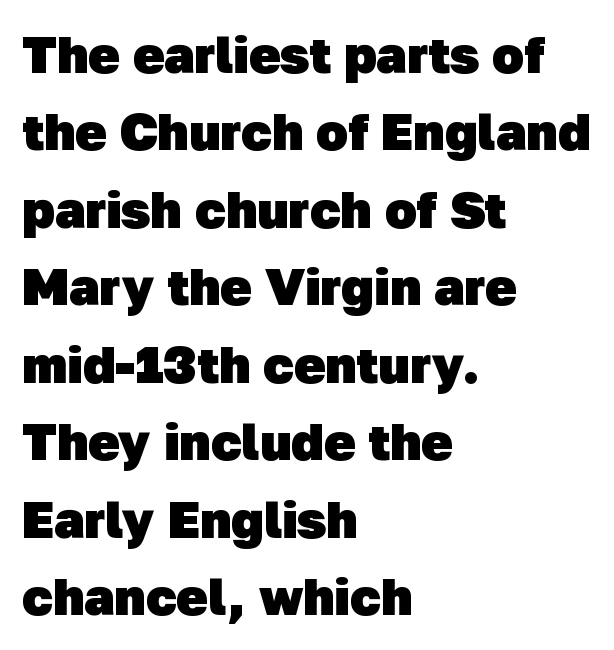
{"serif": "no", "bold": "yes", "weight": "heavy", "width": "normal", "stroke_contrast": "low", "x_height": "medium", "monospaced": "no", "underline": "no", "align": "left", "line_spacing": "normal", "line_spacing_ratio": 1.49, "letter_spacing": "normal", "letter_spacing_em": 0.0, "glyph_px": 52}
